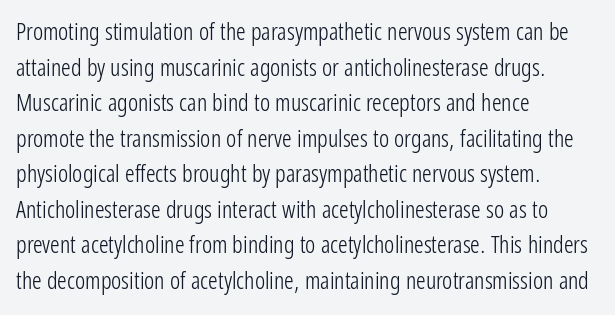
The image shows 24 px text type, upright; set left-aligned, normal line spacing (1.48x), normal letter spacing, not underlined.
